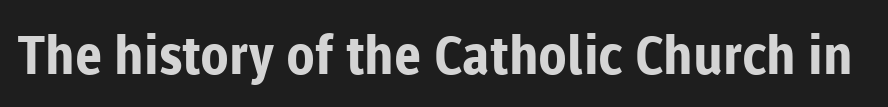
Nobody touched the tracking dial on this one. Character widths vary here, with narrow letters taking less room than wide ones. Heft: maximum for text — a bold. To sum up the face: it is a sans, with no serifs. Unmarked baselines from the first word to the last.
